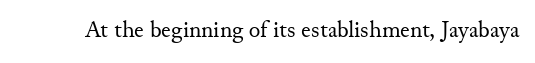
Only glyphs here, with clear space below each row. Notice how the stems are strictly vertical — no italics here. Between one letter and the next there's only the usual sliver of space. Is this a heavy cut? Hardly; it is regular or lighter.
